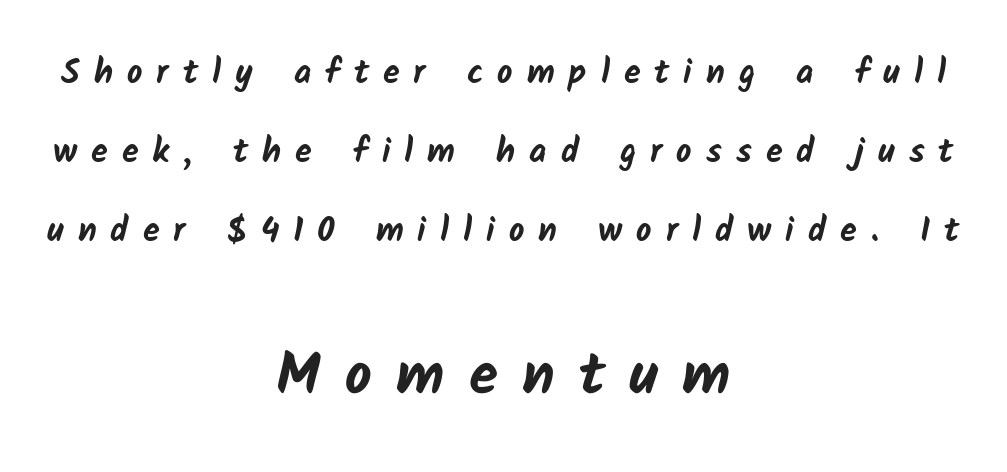
This sample has the flowing, uneven cadence of proportional lettering. The rendering uses a large line-height, opening up the rows. Compared with an ordinary text face, these strokes are far heavier — a full bold. Two sizes are in play, and the larger belongs to the second block.
